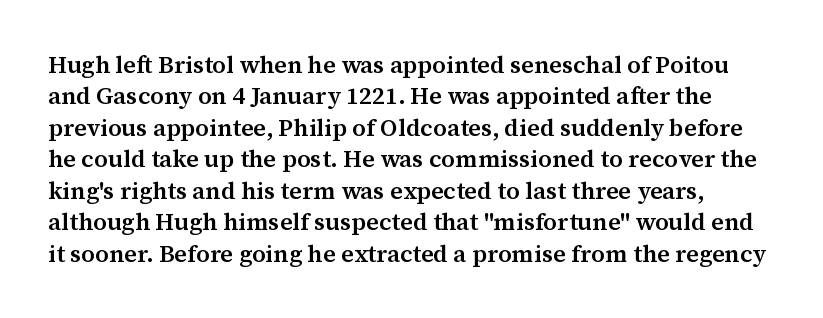
The image shows 24 px text type, upright; set normal line spacing (1.31x), normal letter spacing, not underlined.
